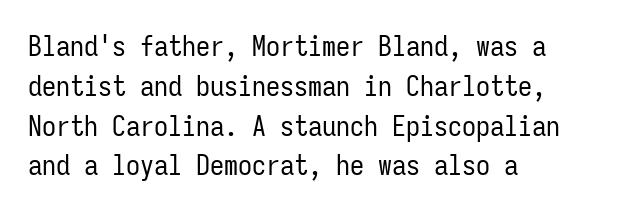
{"serif": "no", "italic": "no", "bold": "no", "weight": "regular", "width": "condensed", "stroke_contrast": "low", "x_height": "medium", "monospaced": "yes", "underline": "no", "align": "left", "line_spacing": "normal", "line_spacing_ratio": 1.42, "letter_spacing": "normal", "letter_spacing_em": 0.0, "glyph_px": 28}
